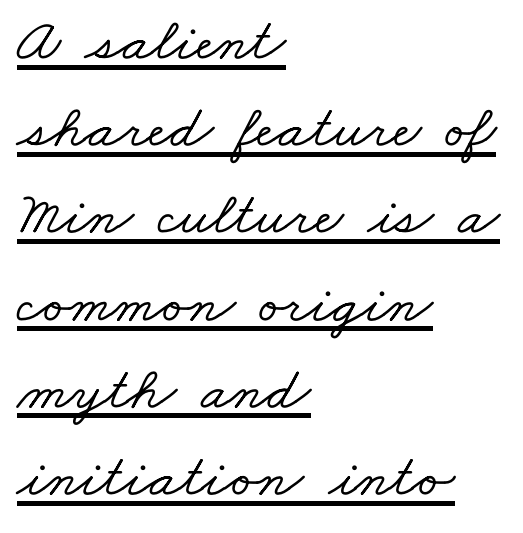
{"serif": "yes", "width": "wide", "stroke_contrast": "low", "x_height": "small", "monospaced": "no", "underline": "yes", "align": "left", "line_spacing": "normal", "line_spacing_ratio": 1.43, "letter_spacing": "normal", "letter_spacing_em": 0.0, "glyph_px": 61}
